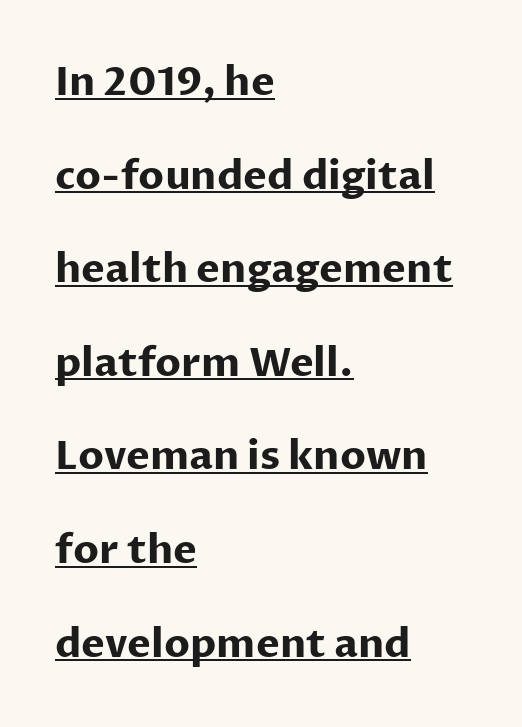
The image shows 40 px bold sans-serif type, upright; set left-aligned, loose line spacing (2.34x), normal letter spacing, underlined; low stroke contrast and a medium x-height.
